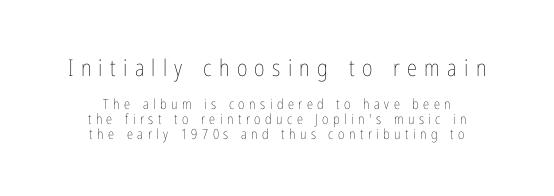
Q: Is the text bold? A: No.
Q: Is the text italic (slanted)? A: No, it is upright.
Q: Is the text underlined? A: No.
Q: How is the paragraph aligned? A: Centered.
Q: Is the spacing between letters normal or unusually wide? A: Unusually wide.
Q: Is the spacing between lines tight, normal or loose? A: Tight.
Q: Which block of text is set in a larger size, the first (top) or the second (bottom)? A: The first (top) one.
